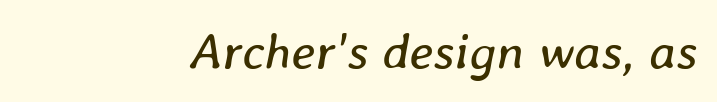
Each stroke keeps to a modest, everyday thickness or less. A typesetter would call this proportional, since set widths differ per character. Check under the words: just untouched page. This sample uses plain, unmodified letter spacing. Every character sits at an angle, as italics do.
